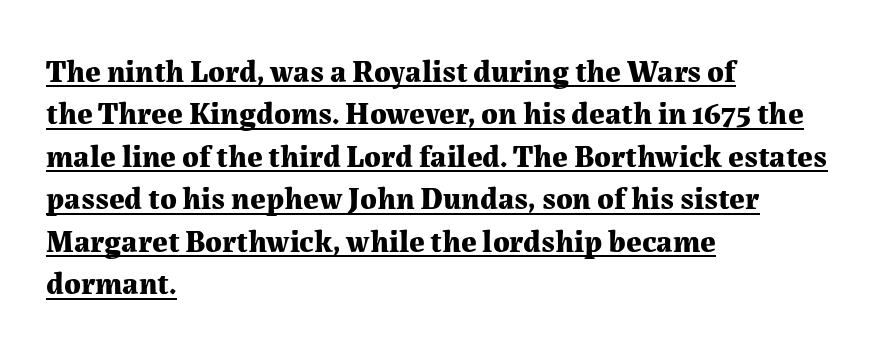
This sample is left-justified, so line endings fall wherever the words run out. Posture: upright roman. You could call the tracking neutral — neither tight nor loose. A typographer would call this underscored text.
